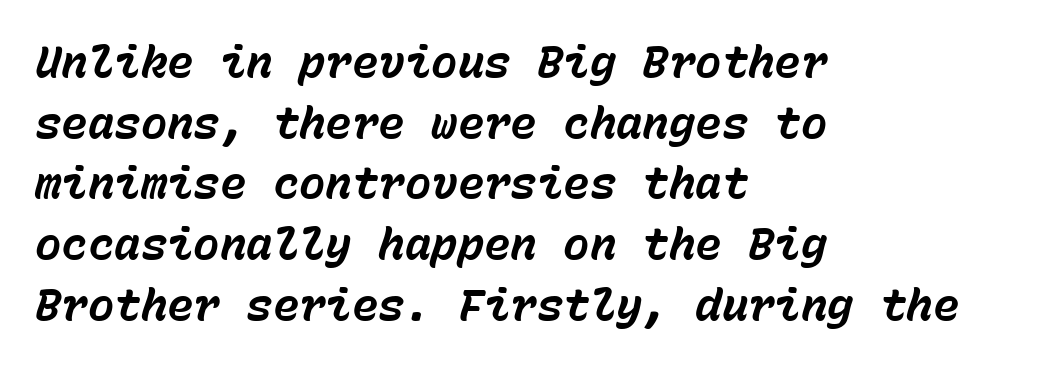
The image shows 44 px bold type, italic (leaning right), monospaced; set left-aligned, normal line spacing (1.38x), normal letter spacing, not underlined; low stroke contrast and a medium x-height.
